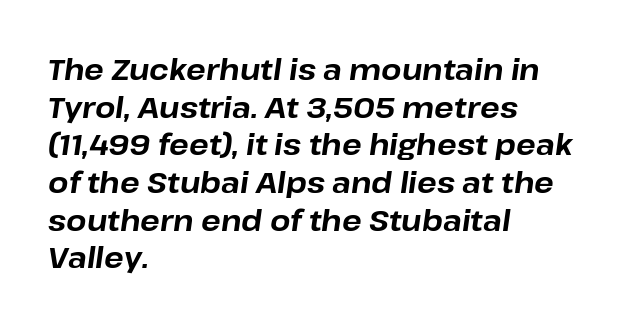
{"italic": "yes", "lean": "right", "slant_degrees": 8, "bold": "yes", "weight": "bold", "width": "normal", "stroke_contrast": "low", "x_height": "medium", "monospaced": "no", "underline": "no", "align": "left", "line_spacing": "normal", "line_spacing_ratio": 1.3, "letter_spacing": "normal", "letter_spacing_em": 0.0, "glyph_px": 29}
